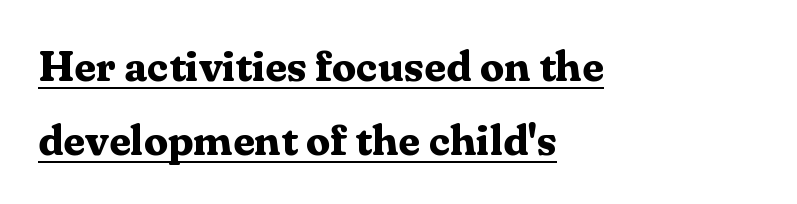
The image shows 43 px bold serif type, upright; set left-aligned, line spacing 1.72x, normal letter spacing, underlined; medium stroke contrast and a medium x-height.
